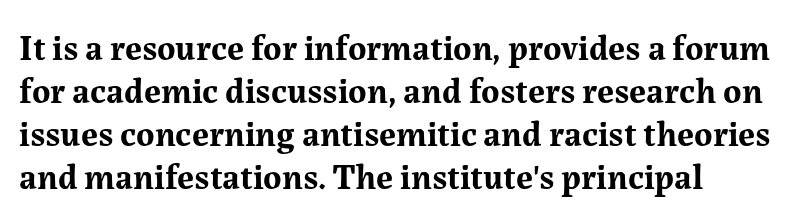
Q: Is the text bold? A: Yes.
Q: Is the text italic (slanted)? A: No, it is upright.
Q: Is the typeface a serif or a sans-serif typeface? A: Serif.
Q: Is the text underlined? A: No.
Q: How is the paragraph aligned? A: Left-aligned.
Q: Is the spacing between letters normal or unusually wide? A: Normal.
Q: Width (condensed, normal, or wide)? A: Normal.
Q: Stroke contrast? A: Medium.
Q: x-height? A: Medium.
Q: Monospaced? A: No.
